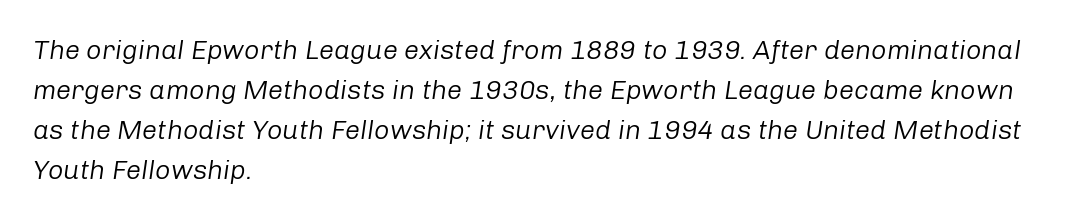
{"italic": "yes", "lean": "right", "slant_degrees": 8, "bold": "no", "underline": "no", "align": "left", "line_spacing": "normal", "line_spacing_ratio": 1.48, "letter_spacing": "normal", "letter_spacing_em": 0.0, "glyph_px": 27}
